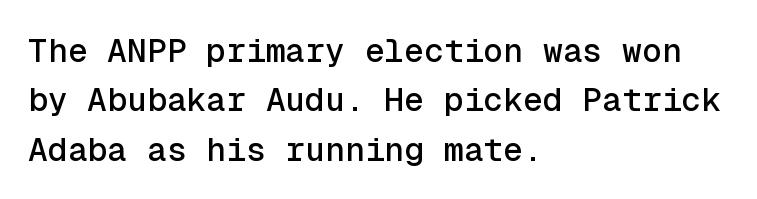
Q: Is the text italic (slanted)? A: No, it is upright.
Q: Is the typeface a serif or a sans-serif typeface? A: Sans-serif.
Q: Is the text underlined? A: No.
Q: How is the paragraph aligned? A: Left-aligned.
Q: Is the spacing between letters normal or unusually wide? A: Normal.
Q: Is the spacing between lines tight, normal or loose? A: Normal.
Q: Width (condensed, normal, or wide)? A: Normal.
Q: x-height? A: Medium.
Q: Monospaced? A: Yes.
